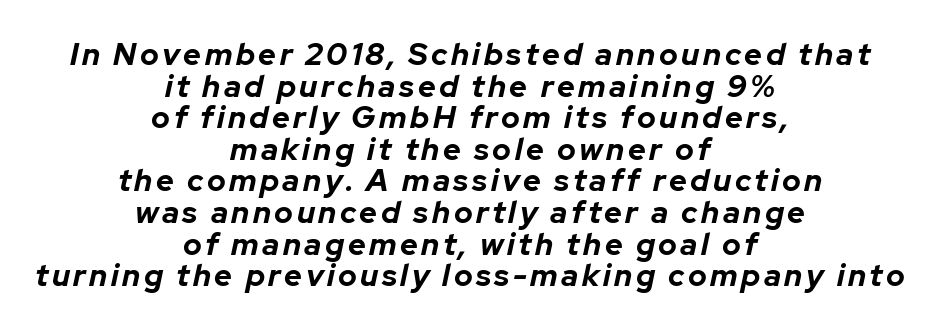
{"italic": "yes", "lean": "right", "slant_degrees": 12, "bold": "yes", "weight": "bold", "width": "normal", "stroke_contrast": "low", "x_height": "medium", "monospaced": "no", "underline": "no", "align": "center", "line_spacing": "tight", "line_spacing_ratio": 1.02, "glyph_px": 31}
